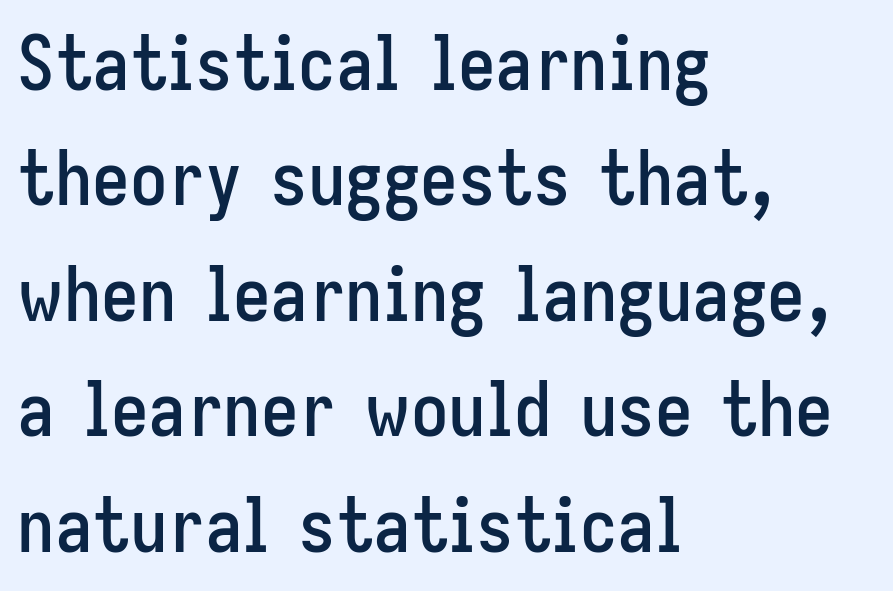
Q: Is the text italic (slanted)? A: No, it is upright.
Q: Is the typeface a serif or a sans-serif typeface? A: Sans-serif.
Q: Is the text underlined? A: No.
Q: How is the paragraph aligned? A: Left-aligned.
Q: Is the spacing between letters normal or unusually wide? A: Normal.
Q: Is the spacing between lines tight, normal or loose? A: Normal.
Q: Width (condensed, normal, or wide)? A: Condensed.
Q: Stroke contrast? A: Low.
Q: x-height? A: Medium.
Q: Monospaced? A: No.
